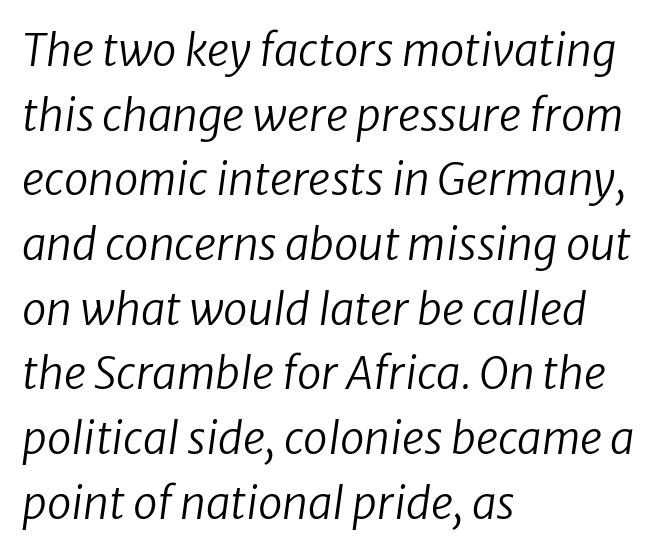
{"serif": "no", "bold": "no", "weight": "regular", "width": "normal", "stroke_contrast": "low", "x_height": "medium", "monospaced": "no", "underline": "no", "align": "left", "line_spacing": "normal", "line_spacing_ratio": 1.47, "letter_spacing": "normal", "letter_spacing_em": 0.0, "glyph_px": 44}
